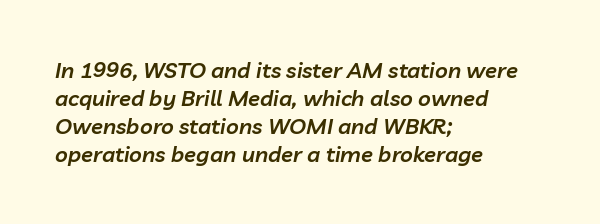
Q: Is the text bold? A: Semi-bold.
Q: Is the text italic (slanted)? A: Yes, it leans right by about 10 degrees.
Q: Is the text underlined? A: No.
Q: How is the paragraph aligned? A: Left-aligned.
Q: Is the spacing between letters normal or unusually wide? A: Normal.
Q: Is the spacing between lines tight, normal or loose? A: Normal.
